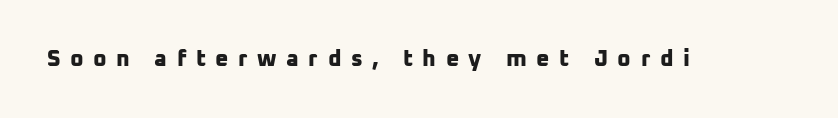
{"bold": "yes", "underline": "no", "letter_spacing": "wide", "letter_spacing_em": 0.41, "glyph_px": 23}
